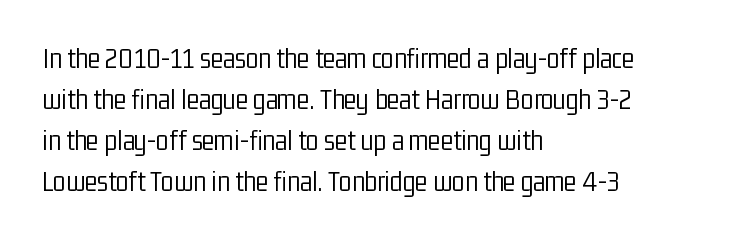
The horizontal fit of the characters is conventional and even. The letters stand upright; this is a roman face. This reads as an unemphasized weight, regular at the heaviest. In terms of letterform style, serifs are entirely absent. Reading down the block, your eye returns to a fixed left position each line.
